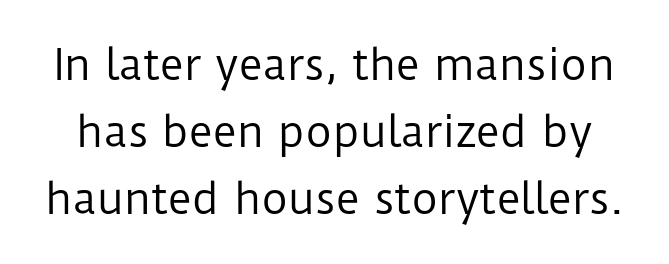
The image shows 41 px regular-weight sans-serif type, upright; set normal line spacing (1.63x), normal letter spacing, not underlined; low stroke contrast and a medium x-height.
